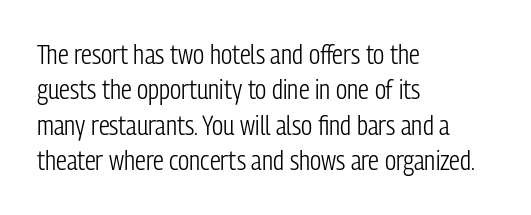
The image shows 27 px text type, upright; set left-aligned, normal line spacing (1.31x), normal letter spacing, not underlined.
